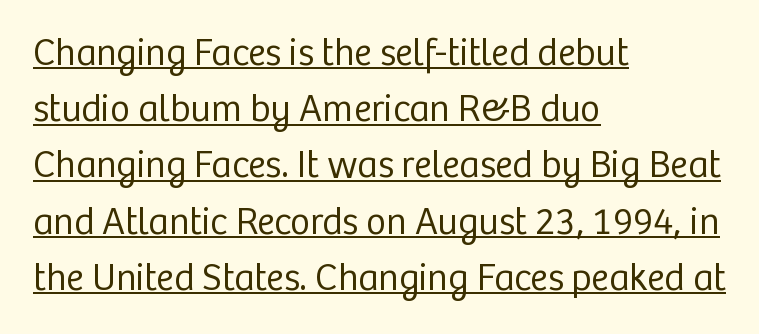
Q: Is the text bold? A: No.
Q: Is the text italic (slanted)? A: No, it is upright.
Q: Is the typeface a serif or a sans-serif typeface? A: Sans-serif.
Q: Is the text underlined? A: Yes.
Q: How is the paragraph aligned? A: Left-aligned.
Q: Is the spacing between letters normal or unusually wide? A: Normal.
Q: Is the spacing between lines tight, normal or loose? A: Normal.
Q: Width (condensed, normal, or wide)? A: Normal.
Q: Stroke contrast? A: Low.
Q: x-height? A: Medium.
Q: Monospaced? A: No.
